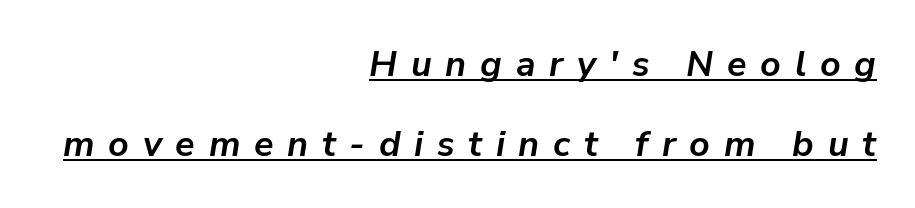
{"italic": "yes", "lean": "right", "slant_degrees": 9, "bold": "yes", "weight": "semibold", "width": "normal", "stroke_contrast": "low", "x_height": "medium", "monospaced": "no", "underline": "yes", "align": "right", "line_spacing": "loose", "line_spacing_ratio": 2.22, "letter_spacing": "wide", "letter_spacing_em": 0.38, "glyph_px": 36}
